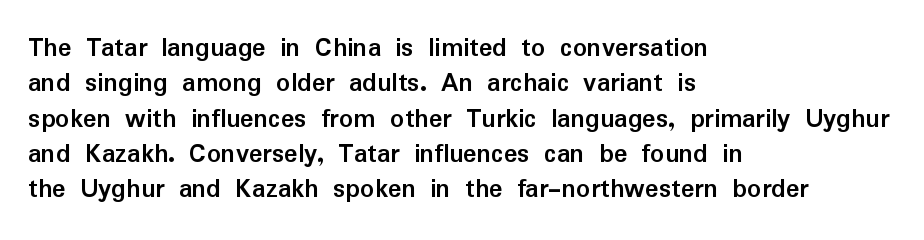
{"serif": "no", "italic": "no", "bold": "yes", "weight": "semibold", "width": "normal", "stroke_contrast": "low", "x_height": "medium", "monospaced": "no", "underline": "no", "align": "left", "line_spacing": "normal", "line_spacing_ratio": 1.26, "letter_spacing": "normal", "letter_spacing_em": 0.0, "glyph_px": 28}
